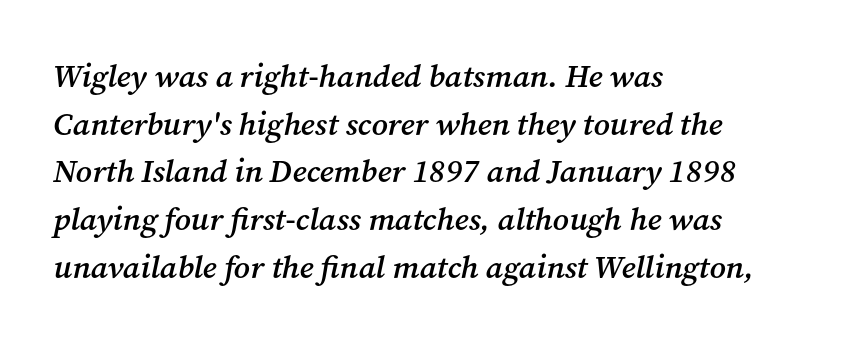
Q: Is the text bold? A: Semi-bold.
Q: Is the text italic (slanted)? A: Yes, it leans right by about 12 degrees.
Q: Is the typeface a serif or a sans-serif typeface? A: Serif.
Q: Is the text underlined? A: No.
Q: How is the paragraph aligned? A: Left-aligned.
Q: Is the spacing between letters normal or unusually wide? A: Normal.
Q: Is the spacing between lines tight, normal or loose? A: Normal.
Q: Width (condensed, normal, or wide)? A: Normal.
Q: Stroke contrast? A: Medium.
Q: x-height? A: Medium.
Q: Monospaced? A: No.
